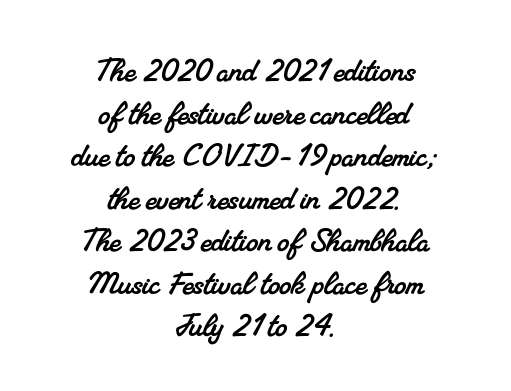
Quick note: underline off. Where is the straight margin? There isn't one; the lines are centered. Short note: letters normally spaced. Here the designer chose a conventional face with non-uniform glyph widths.
